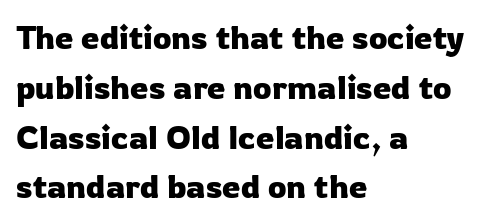
The image shows 33 px sans-serif type, upright; set left-aligned, normal line spacing (1.51x), normal letter spacing, not underlined; low stroke contrast and a medium x-height.
